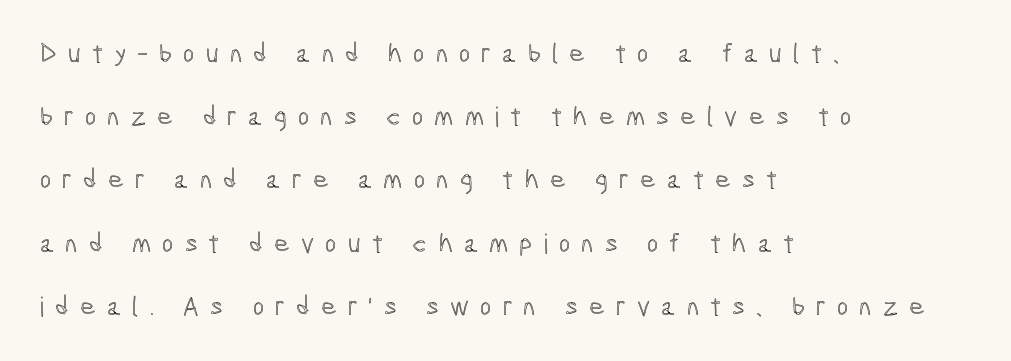
Q: Is the text italic (slanted)? A: No, it is upright.
Q: Is the text underlined? A: No.
Q: How is the paragraph aligned? A: Left-aligned.
Q: Is the spacing between letters normal or unusually wide? A: Unusually wide.
Q: Is the spacing between lines tight, normal or loose? A: Loose.
